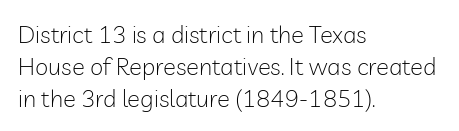
{"italic": "no", "bold": "no", "underline": "no", "align": "left", "line_spacing": "normal", "line_spacing_ratio": 1.33, "letter_spacing": "normal", "letter_spacing_em": 0.0, "glyph_px": 24}
